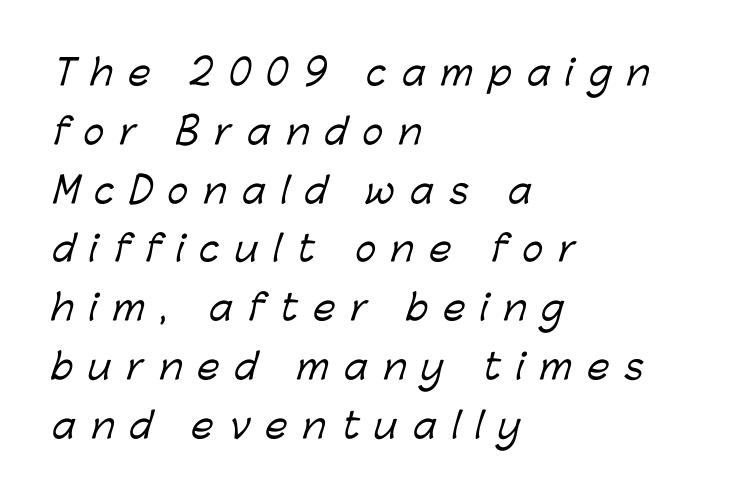
The image shows 35 px sans-serif type; set left-aligned, normal line spacing (1.68x), unusually wide letter spacing (+0.44 em), not underlined; low stroke contrast and a medium x-height.
